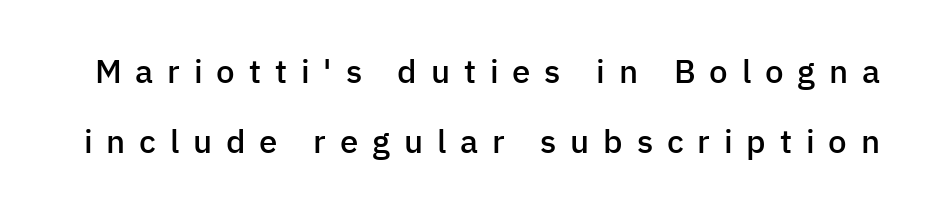
The image shows 33 px semibold sans-serif type, upright; set loose line spacing (2.12x), unusually wide letter spacing (+0.42 em), not underlined; low stroke contrast and a medium x-height.
